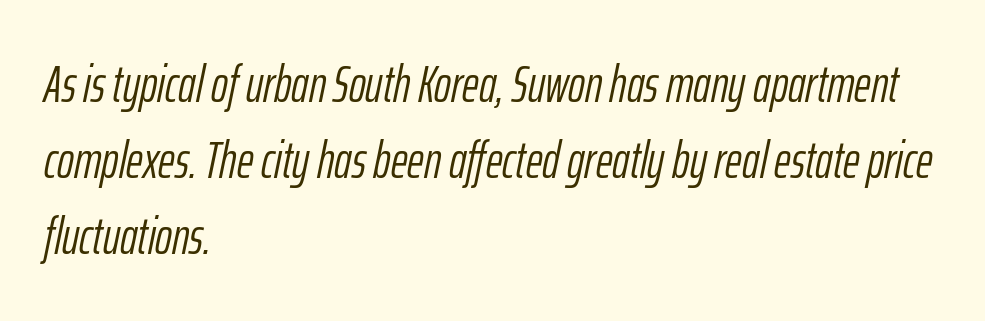
Q: Is the text bold? A: No.
Q: Is the text italic (slanted)? A: Yes, it leans right by about 12 degrees.
Q: Is the text underlined? A: No.
Q: How is the paragraph aligned? A: Left-aligned.
Q: Is the spacing between letters normal or unusually wide? A: Normal.
Q: Is the spacing between lines tight, normal or loose? A: Normal.
Q: Width (condensed, normal, or wide)? A: Condensed.
Q: Stroke contrast? A: Low.
Q: x-height? A: Medium.
Q: Monospaced? A: No.
